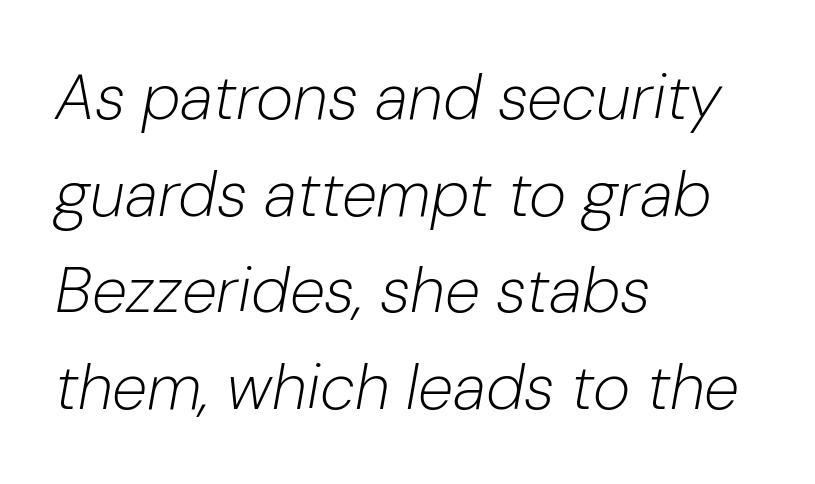
If you drew a ruler down the left edge, every line would touch it. The line-height multiplier appears to be the usual default. Compared with typical body copy, the letter spacing here is the same. Is this a fixed-width face? No — the glyphs have proportional, varying widths. Is the type slanted? Yes — the strokes lean at a clear angle.
